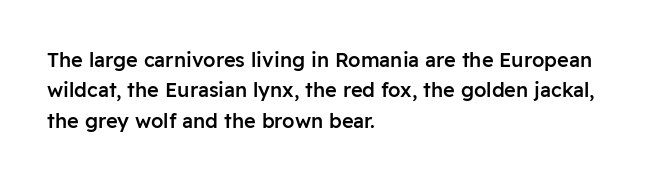
Q: Is the text bold? A: Semi-bold.
Q: Is the text italic (slanted)? A: No, it is upright.
Q: Is the text underlined? A: No.
Q: How is the paragraph aligned? A: Left-aligned.
Q: Is the spacing between letters normal or unusually wide? A: Normal.
Q: Is the spacing between lines tight, normal or loose? A: Normal.
